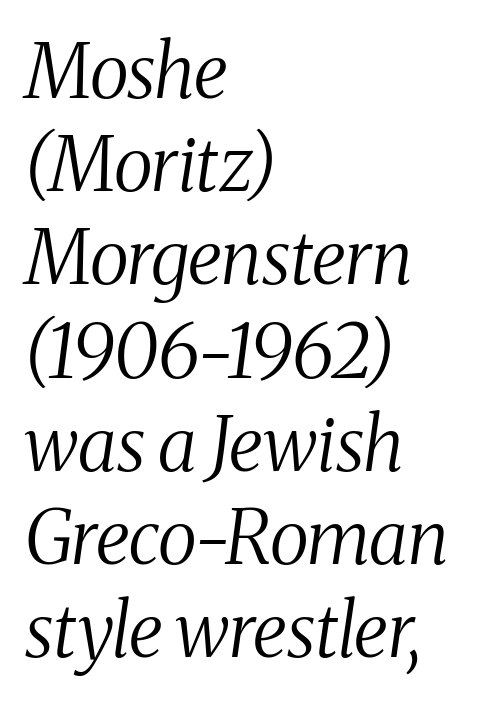
The image shows 74 px regular-weight, condensed serif type, italic (leaning right); set left-aligned, normal line spacing (1.26x), normal letter spacing, not underlined; medium stroke contrast and a medium x-height.
